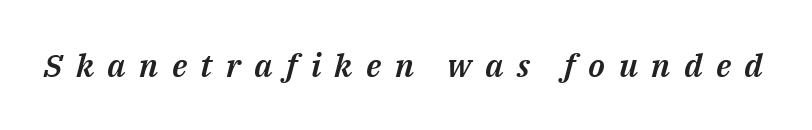
{"italic": "yes", "lean": "right", "slant_degrees": 14, "width": "normal", "stroke_contrast": "medium", "x_height": "medium", "monospaced": "no", "underline": "no", "letter_spacing": "wide", "letter_spacing_em": 0.42, "glyph_px": 32}
